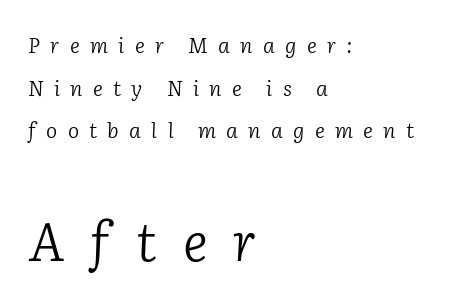
The image shows 53 px light serif type, italic (leaning right); set left-aligned, loose line spacing (2.03x), unusually wide letter spacing (+0.49 em), not underlined; the second (bottom) block is 2.52x larger; low stroke contrast and a medium x-height.
